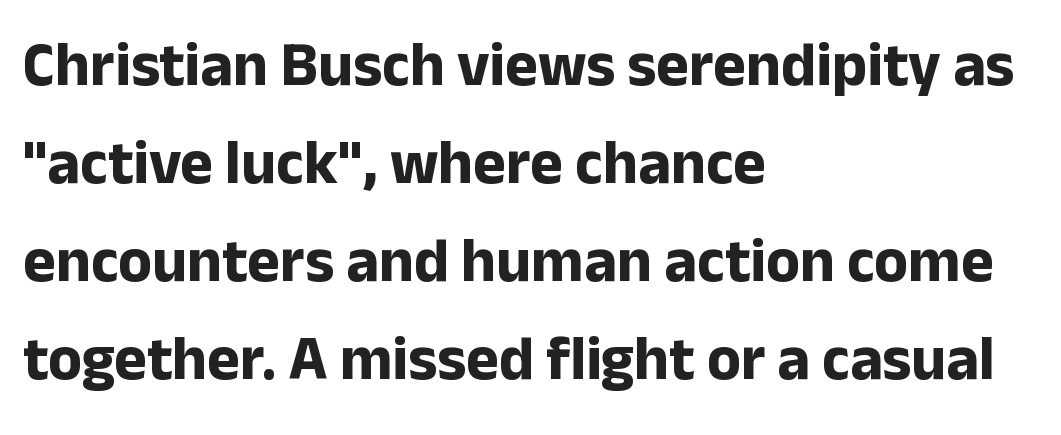
Q: Is the text bold? A: Yes.
Q: Is the text italic (slanted)? A: No, it is upright.
Q: Is the typeface a serif or a sans-serif typeface? A: Sans-serif.
Q: Is the text underlined? A: No.
Q: How is the paragraph aligned? A: Left-aligned.
Q: Is the spacing between letters normal or unusually wide? A: Normal.
Q: Is the spacing between lines tight, normal or loose? A: Normal.
Q: Width (condensed, normal, or wide)? A: Normal.
Q: Stroke contrast? A: Low.
Q: x-height? A: Medium.
Q: Monospaced? A: No.
